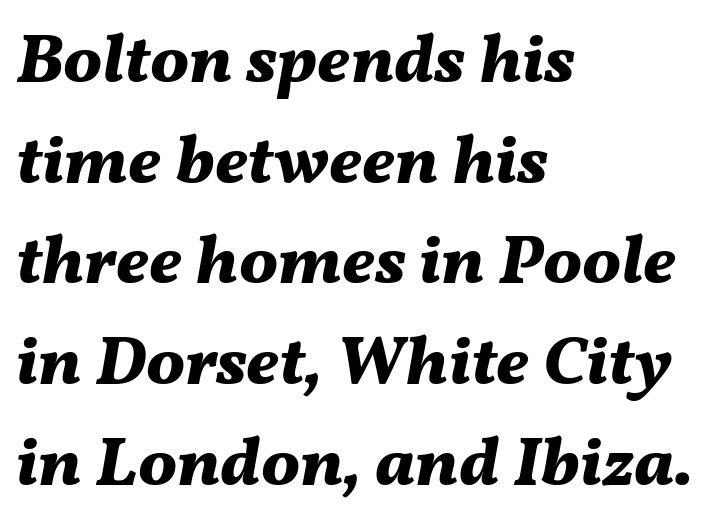
Q: Is the text bold? A: Yes.
Q: Is the text italic (slanted)? A: Yes, it leans right by about 11 degrees.
Q: Is the text underlined? A: No.
Q: How is the paragraph aligned? A: Left-aligned.
Q: Is the spacing between letters normal or unusually wide? A: Normal.
Q: Is the spacing between lines tight, normal or loose? A: Normal.
Q: Width (condensed, normal, or wide)? A: Normal.
Q: Stroke contrast? A: Medium.
Q: x-height? A: Medium.
Q: Monospaced? A: No.
